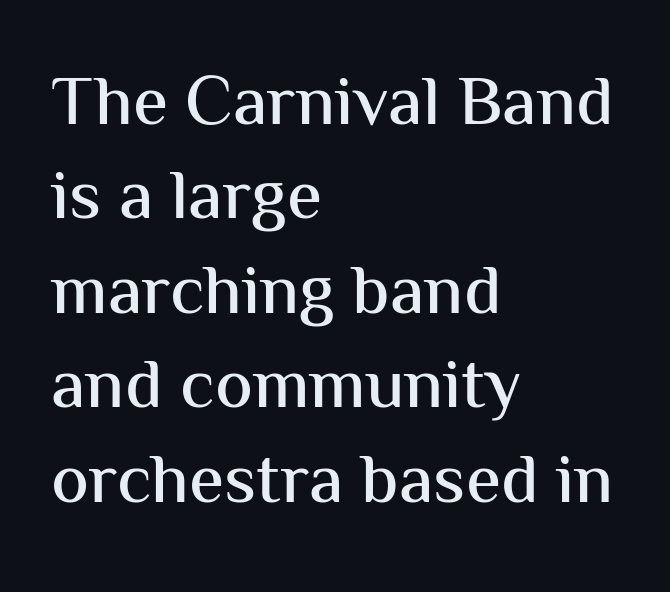
Every stem runs plumb, perpendicular to the baseline. The letters advance in unequal steps, a hallmark of proportional type. Type without underlining. Look at the bottom of the vertical strokes: they stop flat, with no serifs. The paragraph shown leans on its left margin.
